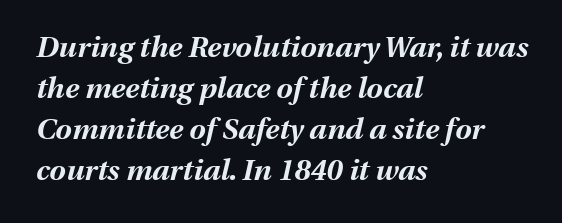
The image shows 29 px bold type, italic (leaning right); set left-aligned, normal line spacing (1.41x), normal letter spacing, not underlined; medium stroke contrast and a medium x-height.
